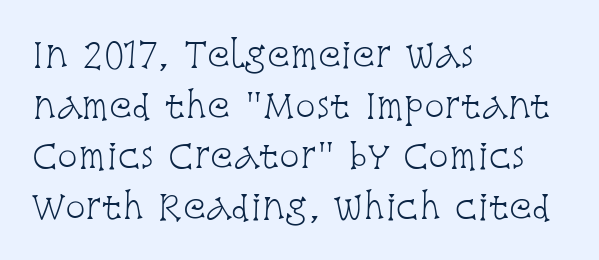
{"serif": "yes", "italic": "no", "bold": "no", "weight": "light", "width": "condensed", "stroke_contrast": "low", "x_height": "large", "monospaced": "no", "underline": "no", "align": "left", "line_spacing": "normal", "line_spacing_ratio": 1.49, "letter_spacing": "normal", "letter_spacing_em": 0.0, "glyph_px": 34}
